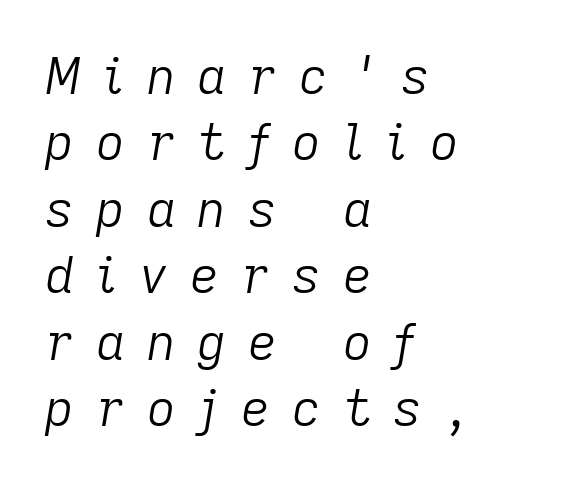
{"italic": "yes", "lean": "right", "slant_degrees": 9, "bold": "no", "weight": "light", "width": "normal", "stroke_contrast": "low", "x_height": "medium", "monospaced": "no", "underline": "no", "align": "left", "line_spacing": "normal", "line_spacing_ratio": 1.33, "letter_spacing": "wide", "letter_spacing_em": 0.44, "glyph_px": 50}
